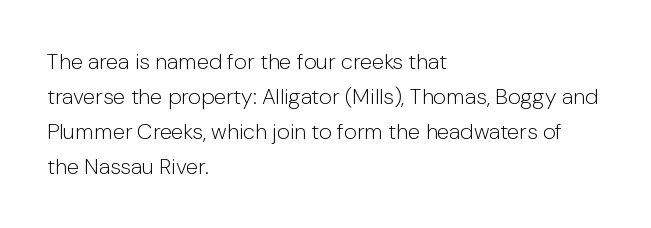
Q: Is the text bold? A: No.
Q: Is the text italic (slanted)? A: No, it is upright.
Q: Is the text underlined? A: No.
Q: How is the paragraph aligned? A: Left-aligned.
Q: Is the spacing between letters normal or unusually wide? A: Normal.
Q: Is the spacing between lines tight, normal or loose? A: Normal.
